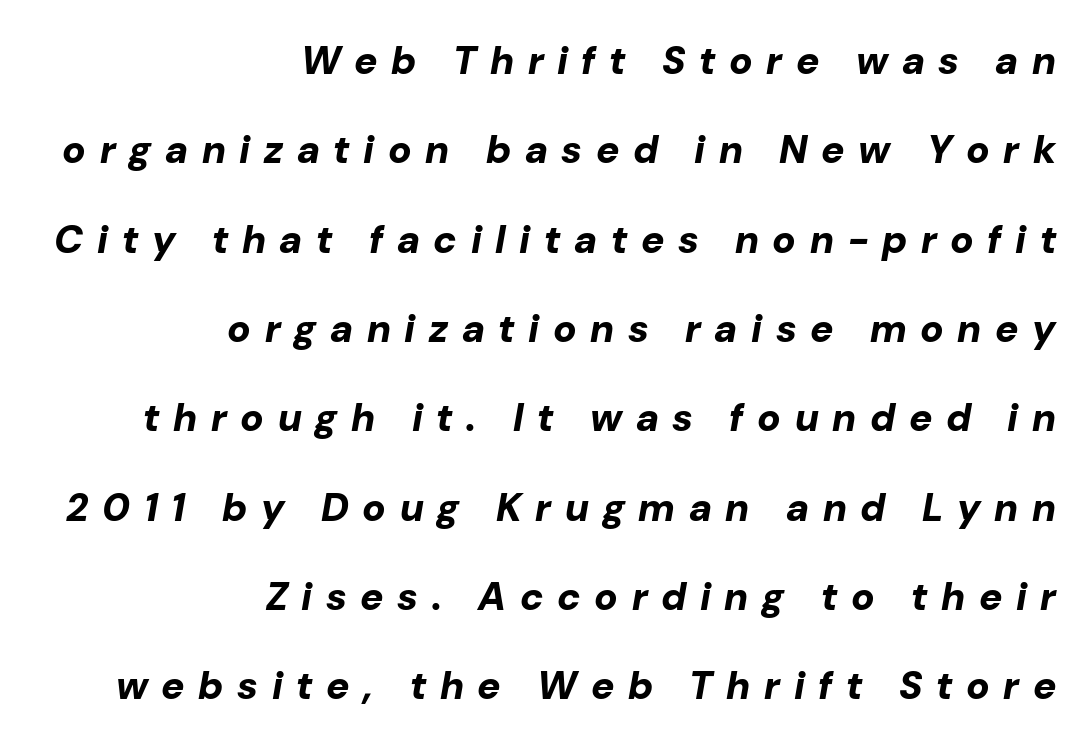
The image shows 39 px bold type, italic (leaning right); set right-aligned, loose line spacing (2.29x), unusually wide letter spacing (+0.35 em), not underlined; low stroke contrast and a medium x-height.
